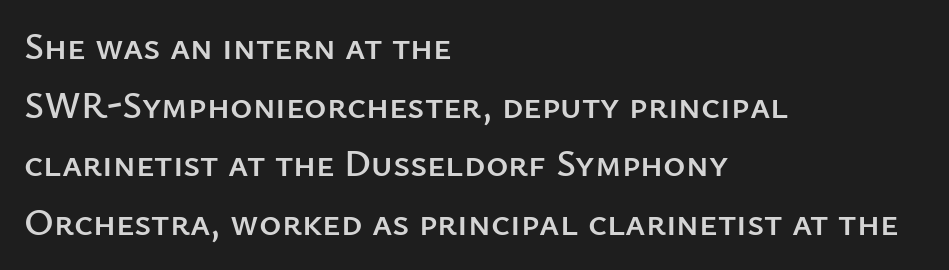
Where is the straight margin? On the left. One glance says typical: line gaps are just what's usual. Is this a fixed-width face? No — the glyphs have proportional, varying widths. A sans-serif font was chosen for this passage. Decoration check: the copy has no underline. No italicization has been applied; the sample stays upright.
